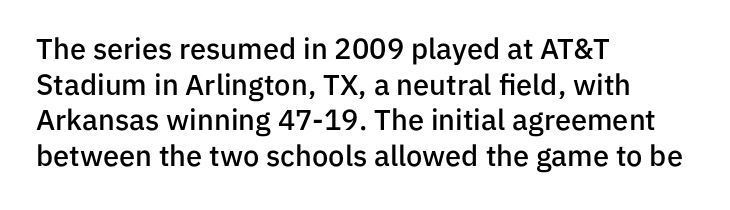
The image shows 29 px semibold sans-serif type, upright; set left-aligned, line spacing 1.23x, normal letter spacing, not underlined; low stroke contrast and a medium x-height.
